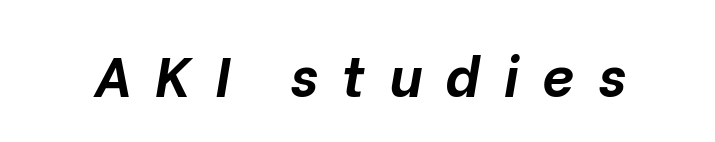
If you drew a line through each stem, it would be angled. Pretty heavy lettering here — definitely bold. Check the space under the baseline: it is left empty. Does extra space separate the letters? Yes, quite a lot of it. Think of a printed novel: that variable character pitch is what you see here.
